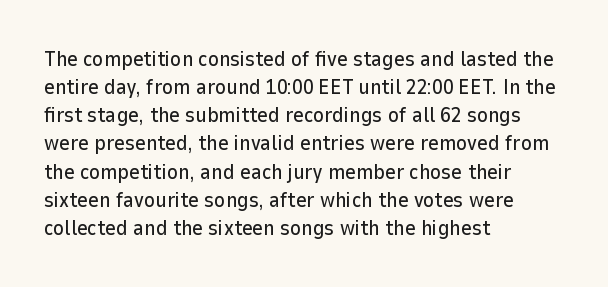
Q: Is the text italic (slanted)? A: No, it is upright.
Q: Is the text underlined? A: No.
Q: How is the paragraph aligned? A: Left-aligned.
Q: Is the spacing between letters normal or unusually wide? A: Normal.
Q: Is the spacing between lines tight, normal or loose? A: Normal.
